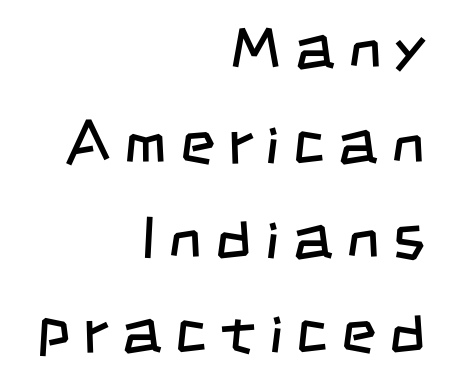
Beneath every word, the page is bare. Look at the tracking — it's clearly loosened, letters drifting apart. Horizontal bands of white between lines are of average thickness. The letterforms sit at book weight or below. You can tell from the bare stems that sans-serif type was used.
